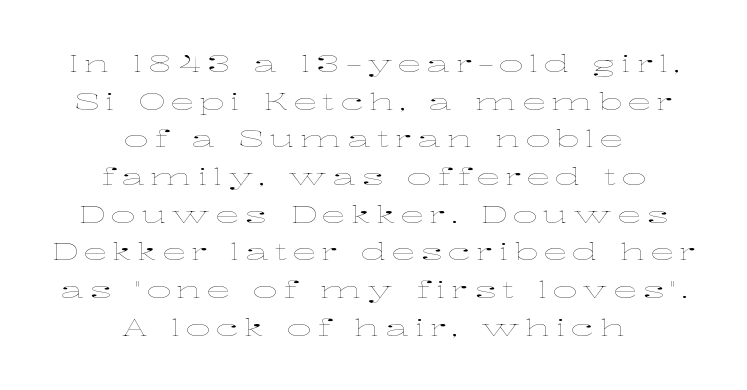
{"italic": "no", "bold": "no", "underline": "no", "align": "center", "line_spacing": "normal", "line_spacing_ratio": 1.57, "letter_spacing": "wide", "letter_spacing_em": 0.23, "glyph_px": 24}
